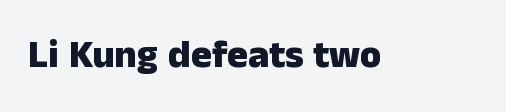
{"serif": "no", "italic": "no", "bold": "yes", "weight": "heavy", "width": "normal", "stroke_contrast": "low", "x_height": "medium", "monospaced": "no", "underline": "no", "letter_spacing": "normal", "letter_spacing_em": 0.0, "glyph_px": 39}
